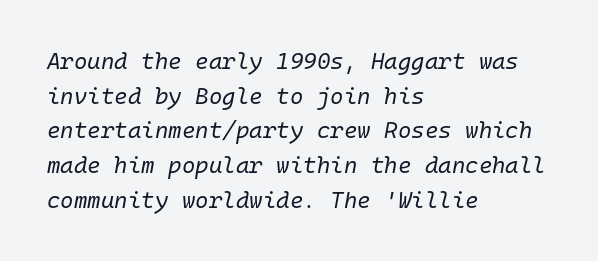
Is this a heavy cut? Hardly; it is regular or lighter. Between one letter and the next there's only the usual sliver of space. Which margin do the lines hug? The left one — the right edge is uneven. The axis of the letterforms is tilted away from vertical. The passage shown stacks its lines at a standard gap.
